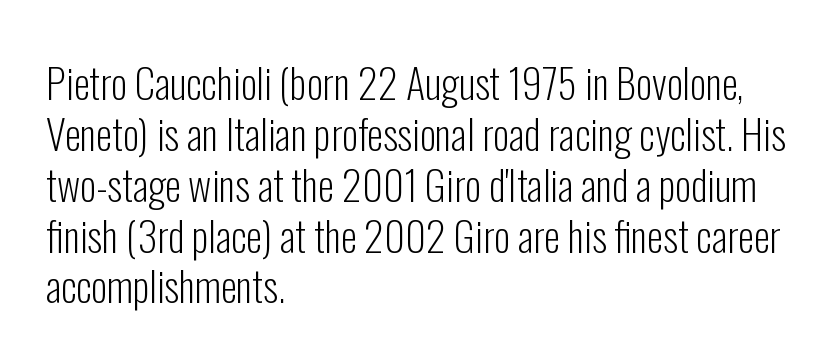
{"serif": "no", "italic": "no", "bold": "no", "weight": "light", "width": "condensed", "stroke_contrast": "low", "x_height": "medium", "monospaced": "no", "underline": "no", "align": "left", "line_spacing_ratio": 1.24, "letter_spacing": "normal", "letter_spacing_em": 0.0, "glyph_px": 41}
